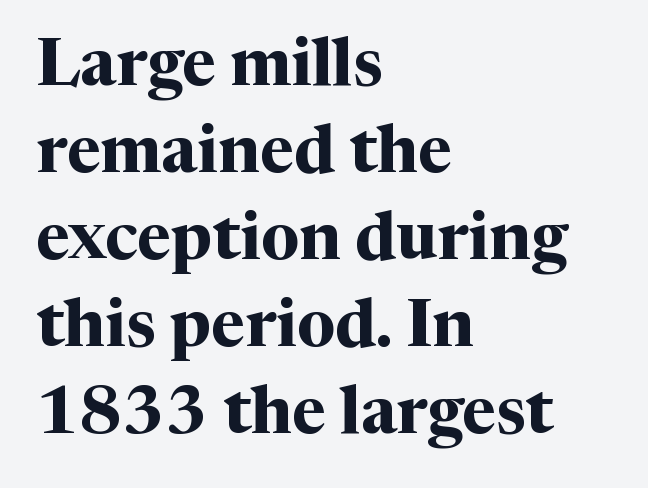
The image shows 66 px bold serif type, upright; set left-aligned, normal line spacing (1.32x), normal letter spacing, not underlined; medium stroke contrast and a medium x-height.
